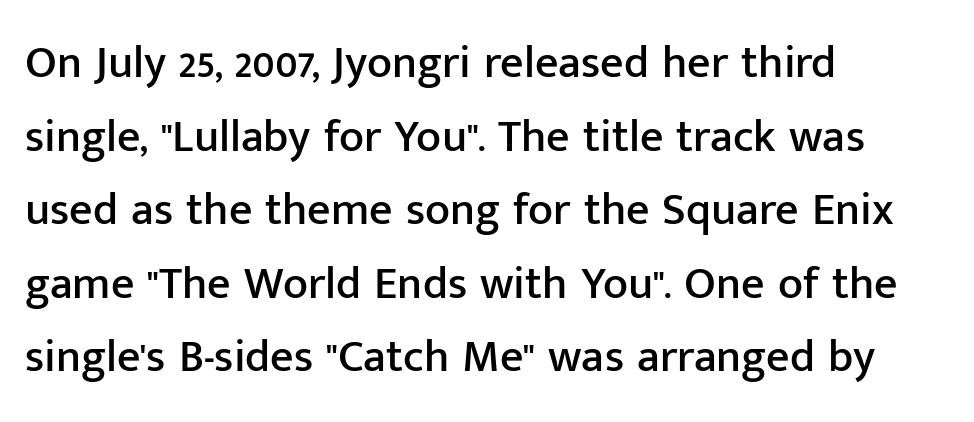
{"serif": "no", "italic": "no", "width": "normal", "stroke_contrast": "low", "x_height": "medium", "monospaced": "no", "underline": "no", "align": "left", "line_spacing": "normal", "line_spacing_ratio": 1.6, "letter_spacing": "normal", "letter_spacing_em": 0.0, "glyph_px": 46}
